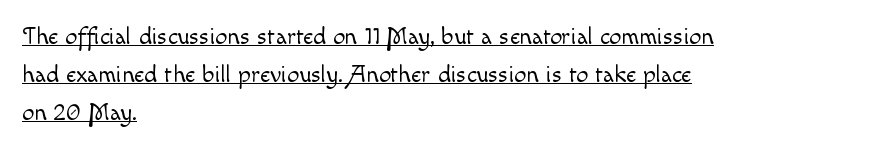
The image shows 24 px text type, upright; set left-aligned, normal line spacing (1.59x), normal letter spacing, underlined.
